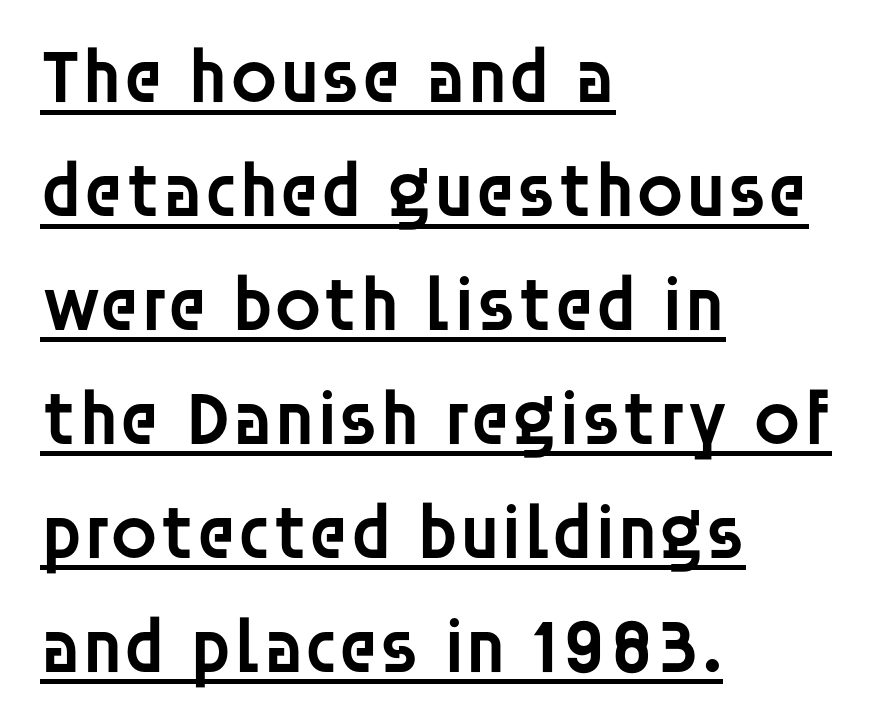
The image shows 77 px semibold sans-serif type, upright; set left-aligned, normal line spacing (1.48x), normal letter spacing, underlined; low stroke contrast and a large x-height.
